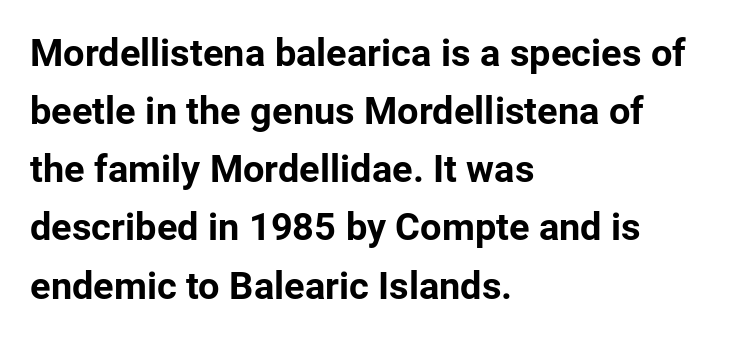
Q: Is the text bold? A: Yes.
Q: Is the text italic (slanted)? A: No, it is upright.
Q: Is the typeface a serif or a sans-serif typeface? A: Sans-serif.
Q: Is the text underlined? A: No.
Q: How is the paragraph aligned? A: Left-aligned.
Q: Is the spacing between letters normal or unusually wide? A: Normal.
Q: Is the spacing between lines tight, normal or loose? A: Normal.
Q: Width (condensed, normal, or wide)? A: Normal.
Q: Stroke contrast? A: Low.
Q: x-height? A: Medium.
Q: Monospaced? A: No.
